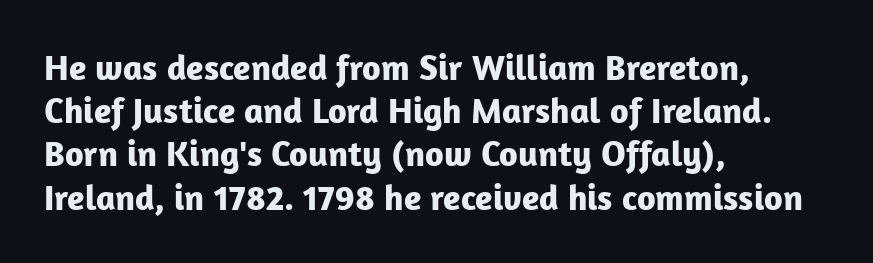
Q: Is the text bold? A: Yes.
Q: Is the text italic (slanted)? A: No, it is upright.
Q: Is the typeface a serif or a sans-serif typeface? A: Sans-serif.
Q: Is the text underlined? A: No.
Q: How is the paragraph aligned? A: Left-aligned.
Q: Is the spacing between letters normal or unusually wide? A: Normal.
Q: Width (condensed, normal, or wide)? A: Normal.
Q: Stroke contrast? A: Low.
Q: x-height? A: Medium.
Q: Monospaced? A: No.
